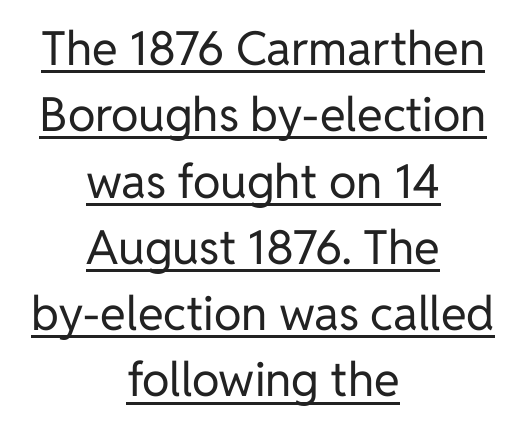
Q: Is the text bold? A: No.
Q: Is the text italic (slanted)? A: No, it is upright.
Q: Is the typeface a serif or a sans-serif typeface? A: Sans-serif.
Q: Is the text underlined? A: Yes.
Q: How is the paragraph aligned? A: Centered.
Q: Is the spacing between letters normal or unusually wide? A: Normal.
Q: Is the spacing between lines tight, normal or loose? A: Normal.
Q: Width (condensed, normal, or wide)? A: Normal.
Q: Stroke contrast? A: Low.
Q: x-height? A: Medium.
Q: Monospaced? A: No.
